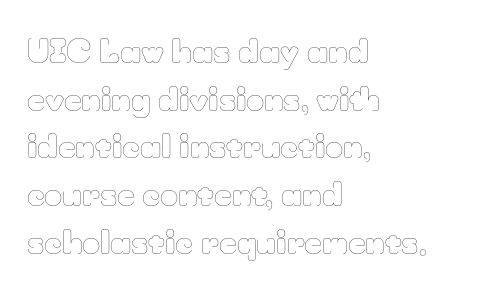
Q: Is the text bold? A: No.
Q: Is the text italic (slanted)? A: No, it is upright.
Q: Is the text underlined? A: No.
Q: How is the paragraph aligned? A: Left-aligned.
Q: Is the spacing between letters normal or unusually wide? A: Normal.
Q: Is the spacing between lines tight, normal or loose? A: Normal.
Q: Width (condensed, normal, or wide)? A: Normal.
Q: Stroke contrast? A: Low.
Q: x-height? A: Small.
Q: Monospaced? A: No.
